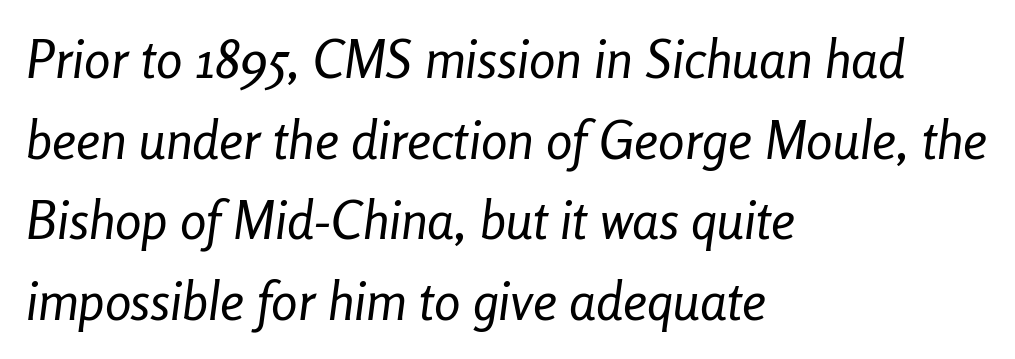
Q: Is the text bold? A: No.
Q: Is the text italic (slanted)? A: Yes, it leans right by about 8 degrees.
Q: Is the text underlined? A: No.
Q: How is the paragraph aligned? A: Left-aligned.
Q: Is the spacing between letters normal or unusually wide? A: Normal.
Q: Is the spacing between lines tight, normal or loose? A: Normal.
Q: Width (condensed, normal, or wide)? A: Condensed.
Q: Stroke contrast? A: Low.
Q: x-height? A: Medium.
Q: Monospaced? A: No.
